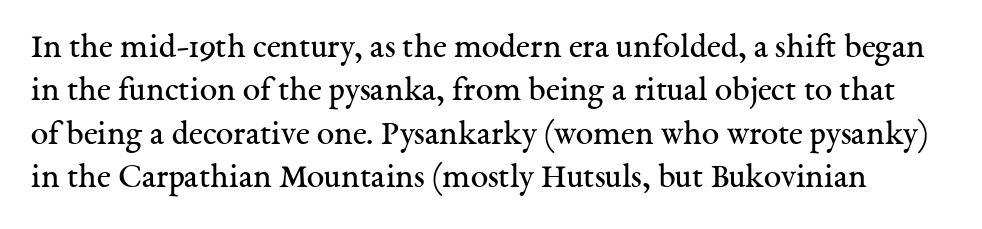
The image shows 35 px regular-weight serif type, upright; set line spacing 1.24x, normal letter spacing, not underlined; medium stroke contrast and a medium x-height.
